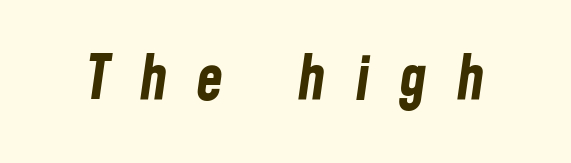
The image shows 62 px bold, condensed type, italic (leaning right); set unusually wide letter spacing (+0.47 em), not underlined; low stroke contrast and a medium x-height.
